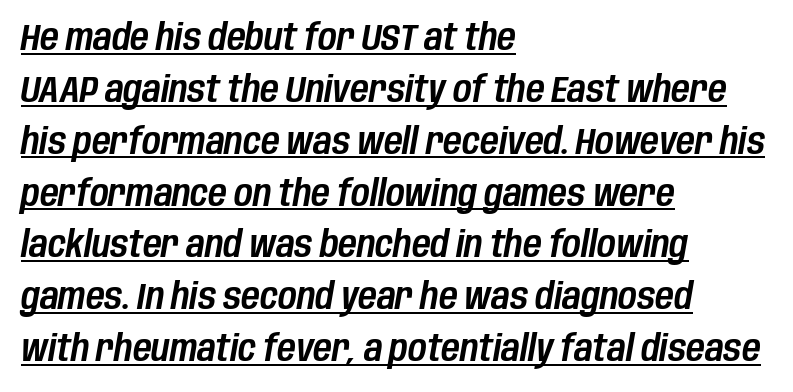
Q: Is the text italic (slanted)? A: Yes, it leans right by about 10 degrees.
Q: Is the text underlined? A: Yes.
Q: How is the paragraph aligned? A: Left-aligned.
Q: Is the spacing between letters normal or unusually wide? A: Normal.
Q: Is the spacing between lines tight, normal or loose? A: Normal.
Q: Width (condensed, normal, or wide)? A: Condensed.
Q: Stroke contrast? A: Low.
Q: x-height? A: Large.
Q: Monospaced? A: No.
